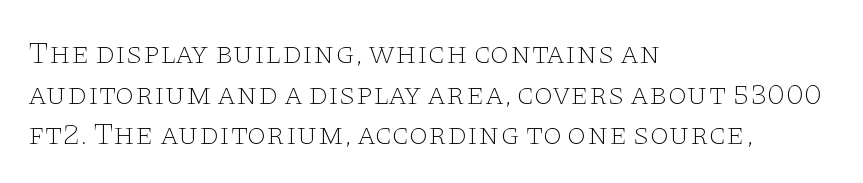
The image shows 31 px thin, wide serif type, upright; set left-aligned, normal line spacing (1.31x), normal letter spacing, not underlined; low stroke contrast and a large x-height.
